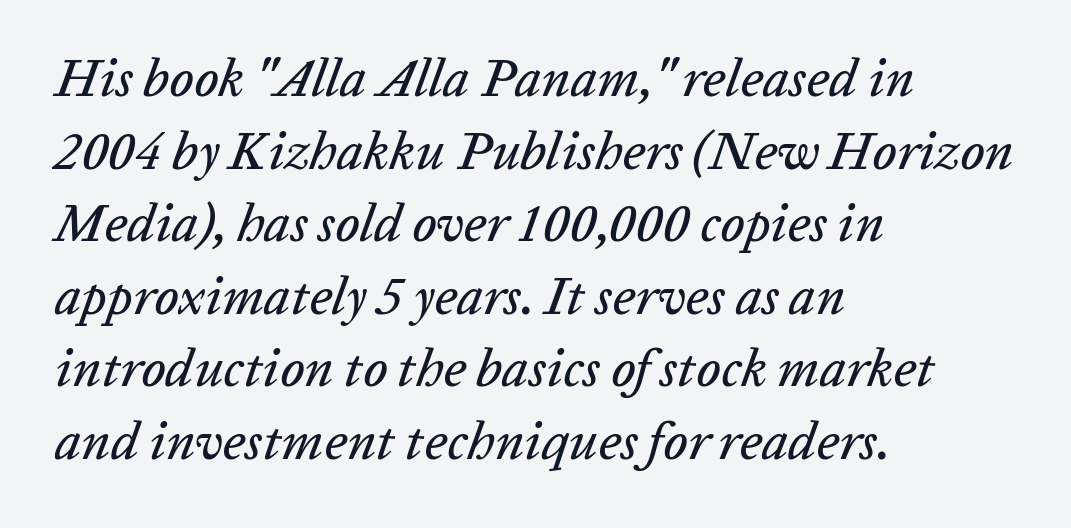
The image shows 53 px text type, italic (leaning right); set left-aligned, normal line spacing (1.37x), normal letter spacing, not underlined; low stroke contrast and a medium x-height.
